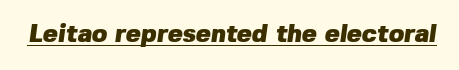
{"bold": "yes", "underline": "yes", "letter_spacing": "normal", "letter_spacing_em": 0.0, "glyph_px": 25}
